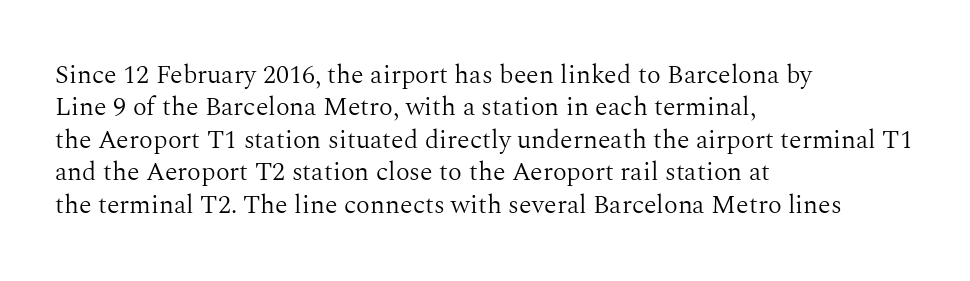
Line spacing here is normal. Nobody touched the tracking dial on this one. Quick note: underline off. Designer's note — italics off, roman on. The lines are quadded left.
